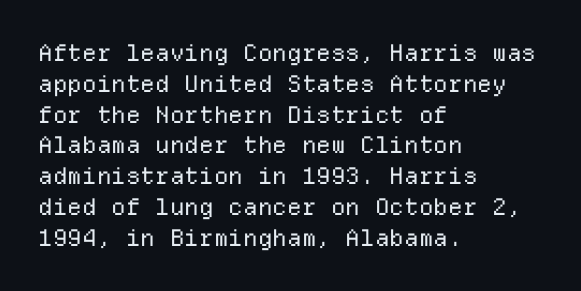
{"italic": "no", "bold": "no", "underline": "no", "align": "left", "line_spacing": "normal", "line_spacing_ratio": 1.34, "letter_spacing": "normal", "letter_spacing_em": 0.0, "glyph_px": 23}
